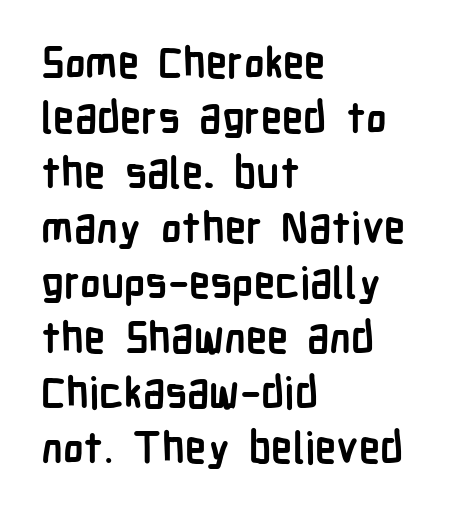
{"serif": "no", "italic": "no", "bold": "yes", "weight": "semibold", "width": "condensed", "stroke_contrast": "low", "x_height": "medium", "monospaced": "no", "underline": "no", "align": "left", "line_spacing": "normal", "line_spacing_ratio": 1.28, "letter_spacing": "normal", "letter_spacing_em": 0.0, "glyph_px": 43}
